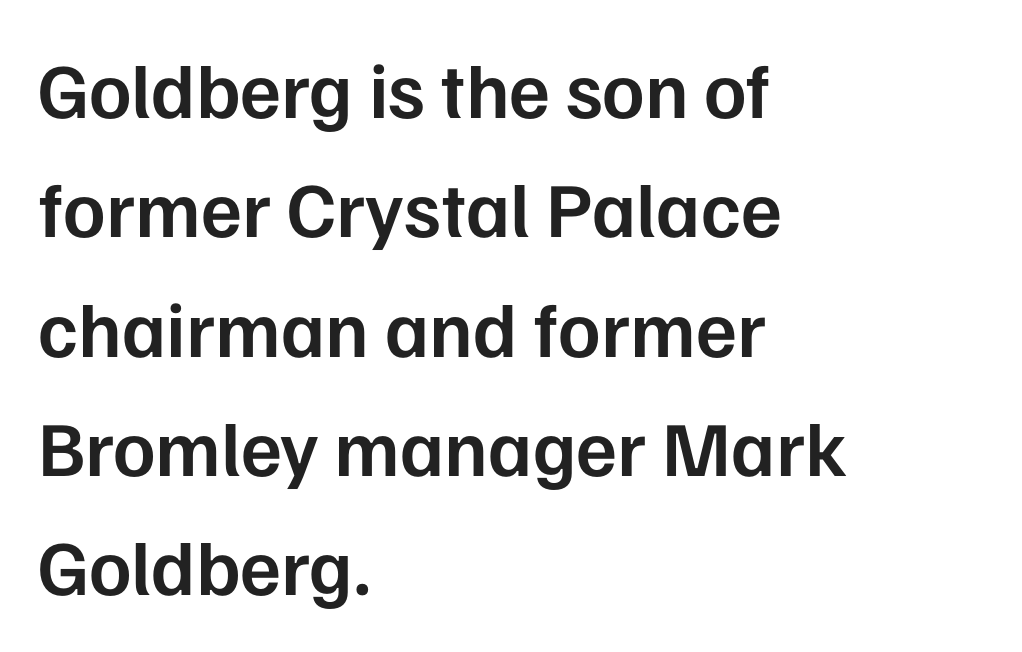
The area under the type is left untouched. Looks like regular typesetting: each glyph gets only the width it needs. Serifs: no, the terminals of the letterforms are clean. The passage shown is semibold, sitting just below true bold. Alignment: flush left. One glance says typical: line gaps are just what's usual.
